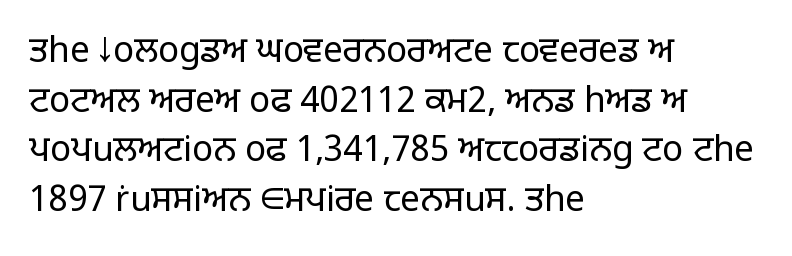
Q: Is the text bold? A: No.
Q: Is the text italic (slanted)? A: No, it is upright.
Q: Is the typeface a serif or a sans-serif typeface? A: Sans-serif.
Q: Is the text underlined? A: No.
Q: How is the paragraph aligned? A: Left-aligned.
Q: Is the spacing between letters normal or unusually wide? A: Normal.
Q: Is the spacing between lines tight, normal or loose? A: Normal.
Q: Width (condensed, normal, or wide)? A: Normal.
Q: Stroke contrast? A: Low.
Q: x-height? A: Large.
Q: Monospaced? A: No.
